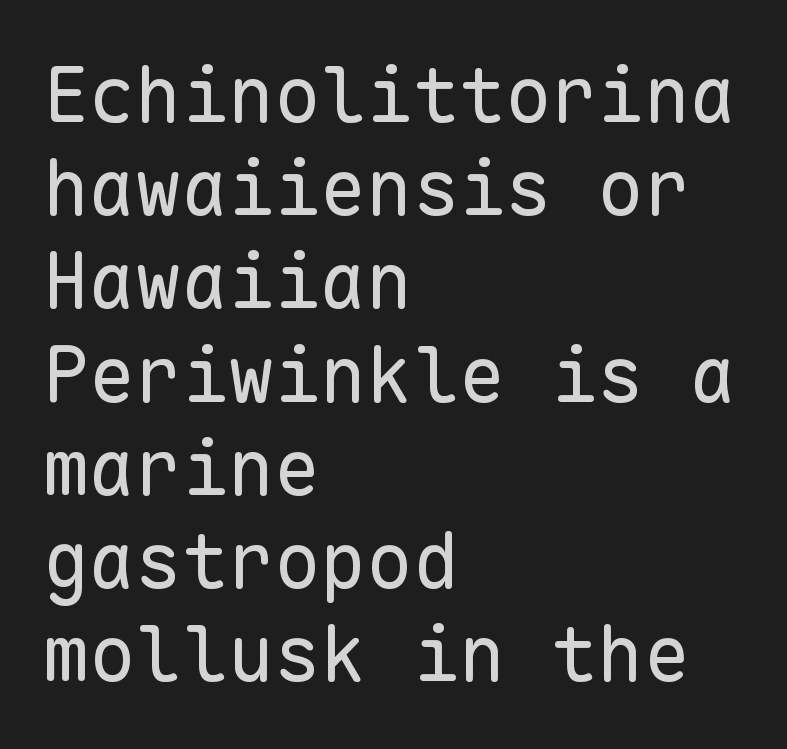
{"serif": "no", "italic": "no", "bold": "no", "weight": "regular", "width": "normal", "stroke_contrast": "low", "x_height": "medium", "monospaced": "yes", "underline": "no", "align": "left", "line_spacing_ratio": 1.21, "letter_spacing": "normal", "letter_spacing_em": 0.0, "glyph_px": 77}
